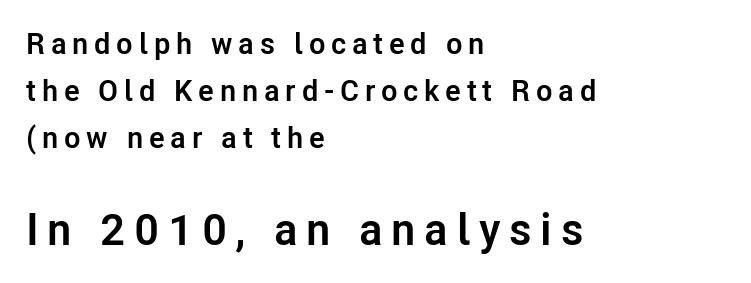
The composition opens small and finishes big. Every letter is thick-stroked: bold, no question. Glance below the letters and you will spot only blank space. Check where the strokes stop: nothing finishes them off — pure sans. These lines are set flush left with a ragged right edge. The rendering uses a moderate line-height, typical for paragraphs.
